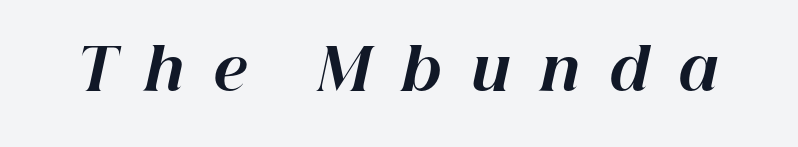
{"italic": "yes", "lean": "right", "slant_degrees": 12, "bold": "yes", "weight": "bold", "width": "normal", "stroke_contrast": "high", "x_height": "medium", "monospaced": "no", "underline": "no", "letter_spacing": "wide", "letter_spacing_em": 0.5, "glyph_px": 58}
